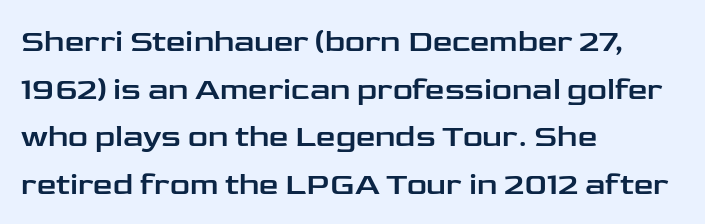
Unlike a traditional serif, this face leaves its strokes unadorned. If you drew a ruler down the left edge, every line would touch it. This sample has the flowing, uneven cadence of proportional lettering. The zone under the glyphs is completely vacant. Is there much room between lines? A standard amount, neither cramped nor airy.
